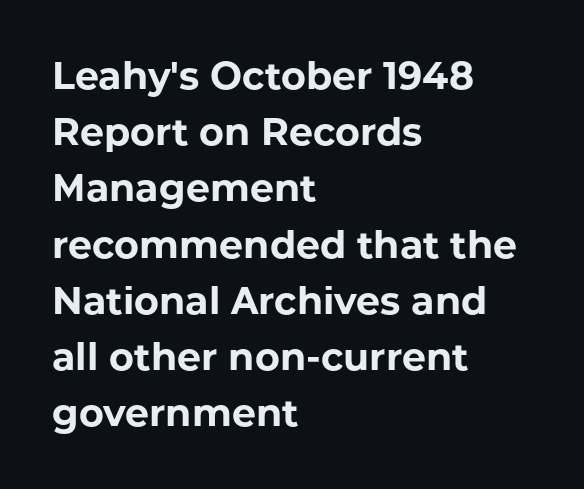
{"serif": "no", "italic": "no", "bold": "yes", "weight": "bold", "width": "normal", "stroke_contrast": "low", "x_height": "medium", "monospaced": "no", "underline": "no", "align": "left", "line_spacing": "normal", "line_spacing_ratio": 1.48, "letter_spacing": "normal", "letter_spacing_em": 0.0, "glyph_px": 38}
